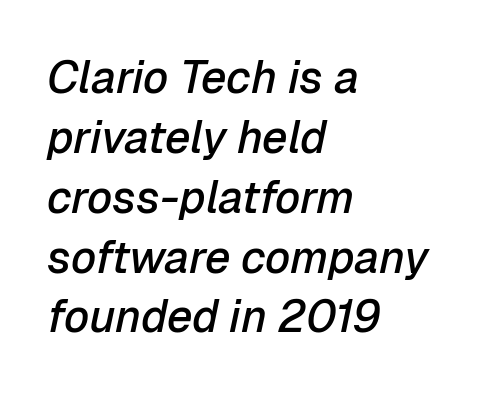
{"italic": "yes", "lean": "right", "slant_degrees": 12, "bold": "semi", "weight": "semibold", "width": "normal", "stroke_contrast": "low", "x_height": "medium", "monospaced": "no", "underline": "no", "align": "left", "line_spacing": "normal", "line_spacing_ratio": 1.33, "letter_spacing": "normal", "letter_spacing_em": 0.0, "glyph_px": 45}
